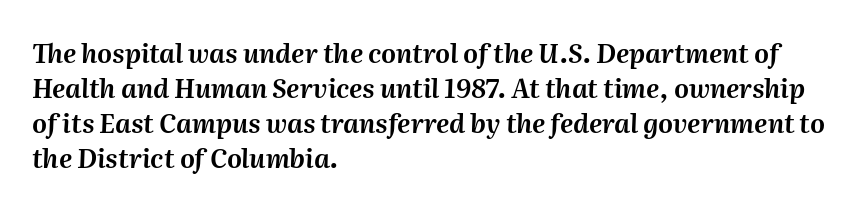
{"italic": "yes", "lean": "right", "slant_degrees": 2, "underline": "no", "align": "left", "line_spacing": "normal", "line_spacing_ratio": 1.35, "letter_spacing": "normal", "letter_spacing_em": 0.0, "glyph_px": 26}
